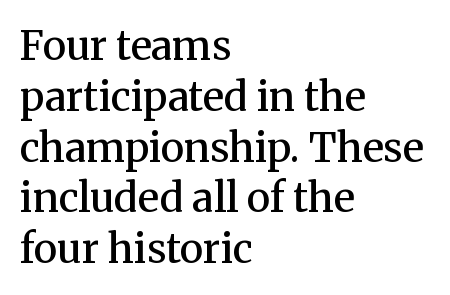
The image shows 40 px semibold serif type, upright; set left-aligned, normal line spacing (1.27x), normal letter spacing, not underlined; medium stroke contrast and a medium x-height.
